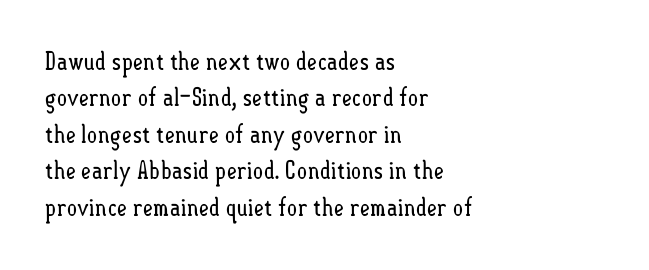
In terms of posture, this sample is upright. The passage shown has conventional tracking throughout. The zone under the glyphs is completely vacant. The lines are quadded left. These glyphs show unthickened strokes, regular width or finer. Rows of type keep a routine distance in the vertical direction.
